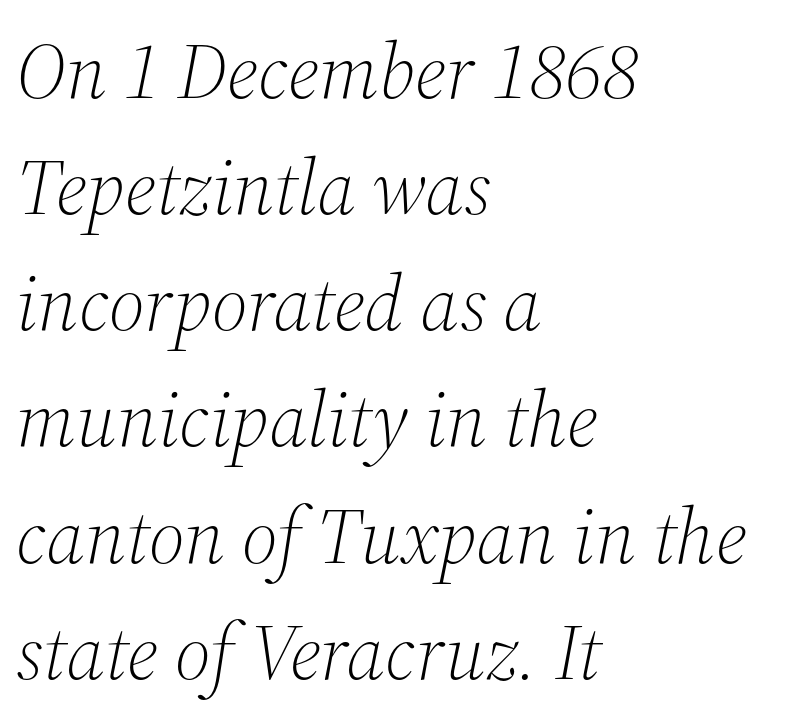
The image shows 79 px light serif type, italic (leaning right); set left-aligned, normal line spacing (1.47x), normal letter spacing, not underlined; medium stroke contrast and a medium x-height.
